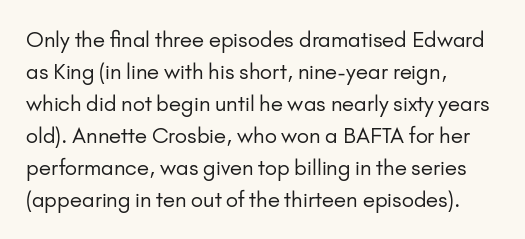
Vertical strokes here are truly vertical. The paragraph has a hard left edge and a soft right edge. The rendering uses a moderate line-height, typical for paragraphs. The cut favours lightness, reaching ordinary text weight at its darkest.
